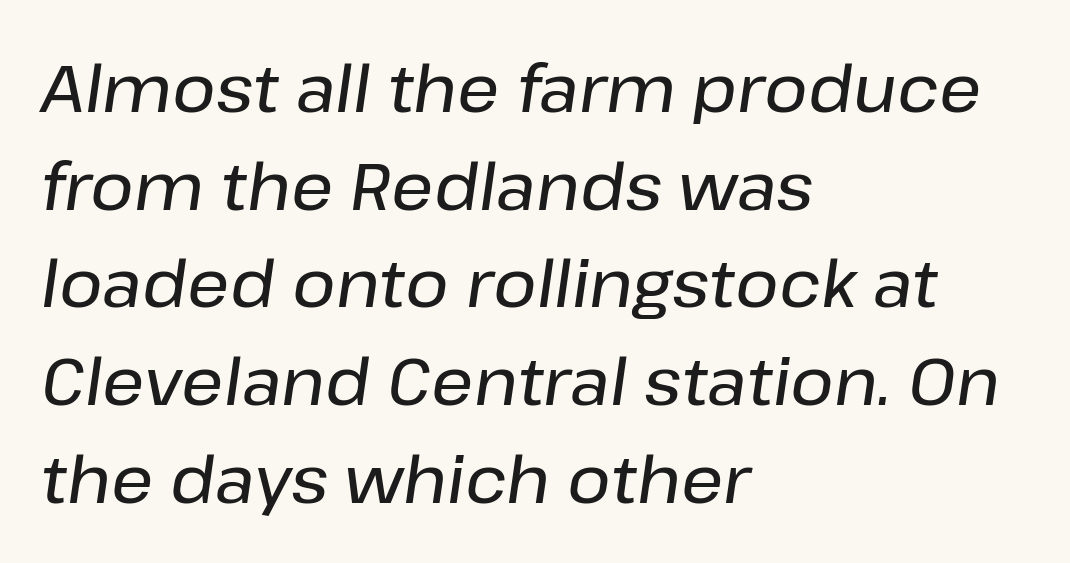
The image shows 66 px text type, italic (leaning right); set left-aligned, normal line spacing (1.48x), normal letter spacing, not underlined; low stroke contrast and a medium x-height.
